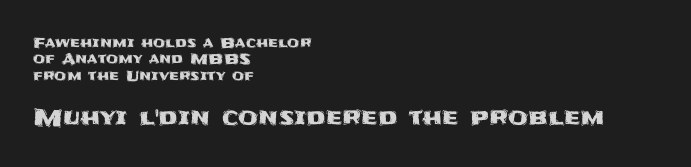
The image shows 23 px text type, upright; set left-aligned, line spacing 1.17x, normal letter spacing, not underlined; the second (bottom) block is 1.64x larger.
